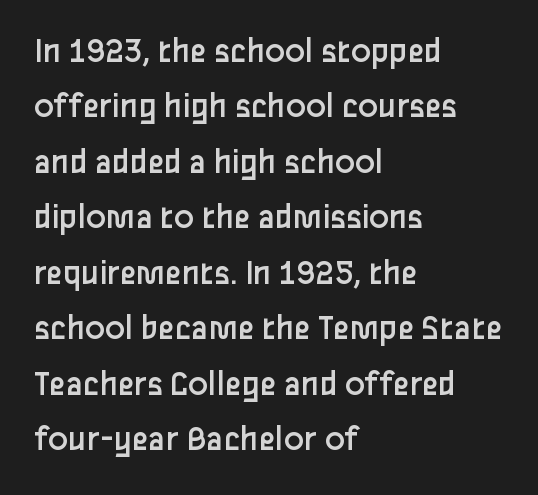
Q: Is the text bold? A: No.
Q: Is the text italic (slanted)? A: No, it is upright.
Q: Is the typeface a serif or a sans-serif typeface? A: Sans-serif.
Q: Is the text underlined? A: No.
Q: How is the paragraph aligned? A: Left-aligned.
Q: Is the spacing between letters normal or unusually wide? A: Normal.
Q: Is the spacing between lines tight, normal or loose? A: Normal.
Q: Width (condensed, normal, or wide)? A: Normal.
Q: Stroke contrast? A: Low.
Q: x-height? A: Medium.
Q: Monospaced? A: No.
